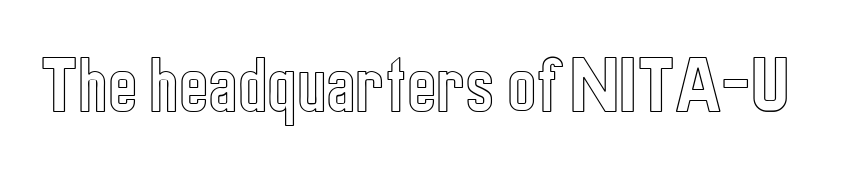
{"italic": "no", "width": "condensed", "x_height": "medium", "monospaced": "no", "underline": "no", "letter_spacing": "normal", "letter_spacing_em": 0.0, "glyph_px": 62}
